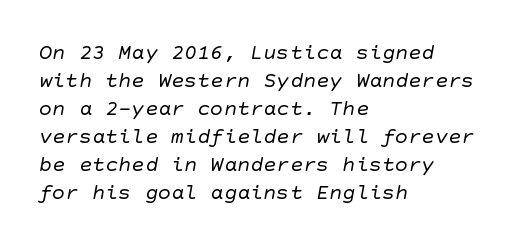
Q: Is the text bold? A: No.
Q: Is the text underlined? A: No.
Q: How is the paragraph aligned? A: Left-aligned.
Q: Is the spacing between letters normal or unusually wide? A: Normal.
Q: Is the spacing between lines tight, normal or loose? A: Normal.
